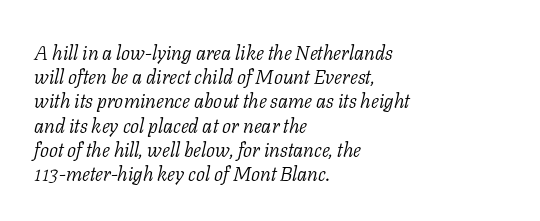
There is no visible air inserted between adjacent glyphs. The letterforms sit at book weight or below. Beneath every word, the page is bare. The rendering anchors every line to the left-hand side. A typesetter would mark this as italic.
